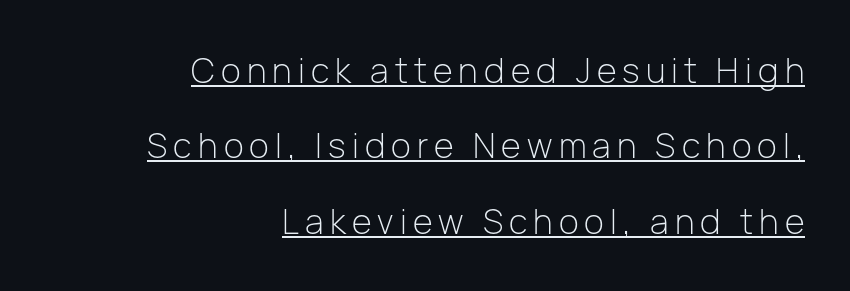
Q: Is the text bold? A: No.
Q: Is the text italic (slanted)? A: No, it is upright.
Q: Is the typeface a serif or a sans-serif typeface? A: Sans-serif.
Q: Is the text underlined? A: Yes.
Q: How is the paragraph aligned? A: Right-aligned.
Q: Is the spacing between lines tight, normal or loose? A: Loose.
Q: Width (condensed, normal, or wide)? A: Normal.
Q: Stroke contrast? A: Low.
Q: x-height? A: Medium.
Q: Monospaced? A: No.
